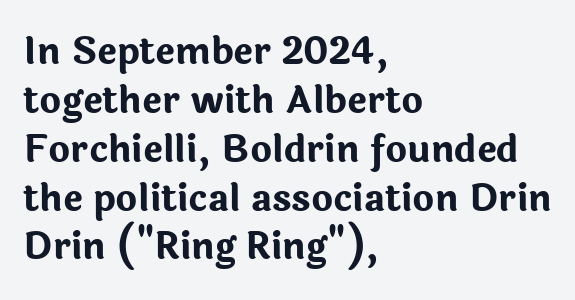
Nothing sits at the stroke ends, so this counts as sans-serif. Every row of glyphs begins at an identical x-position on the left. Compared with typical paragraphs, the rows here are spaced about the same. The face used here is rendered with its standard letterfit.
